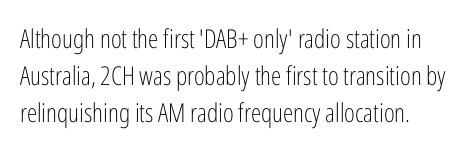
The image shows 26 px text type, upright; set normal line spacing (1.42x), normal letter spacing, not underlined.
